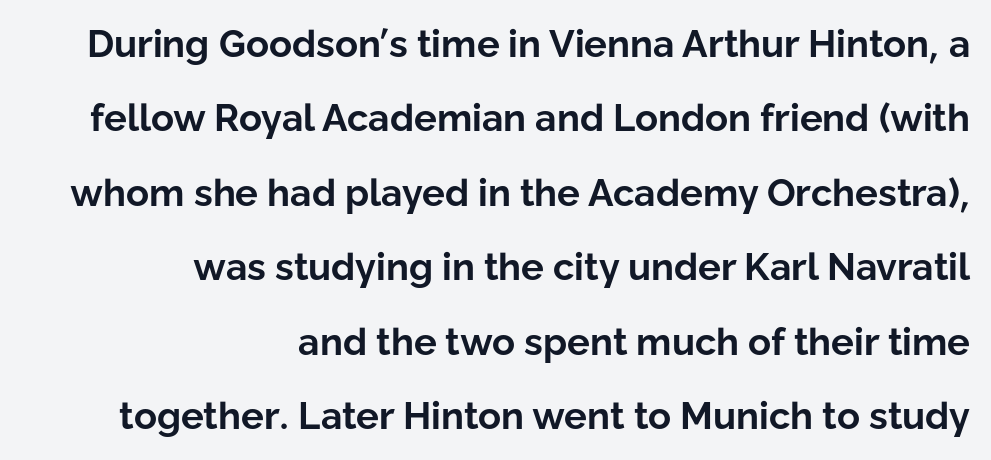
{"serif": "no", "italic": "no", "bold": "yes", "weight": "bold", "width": "normal", "stroke_contrast": "low", "x_height": "medium", "monospaced": "no", "underline": "no", "align": "right", "line_spacing": "loose", "line_spacing_ratio": 1.96, "letter_spacing": "normal", "letter_spacing_em": 0.0, "glyph_px": 38}
